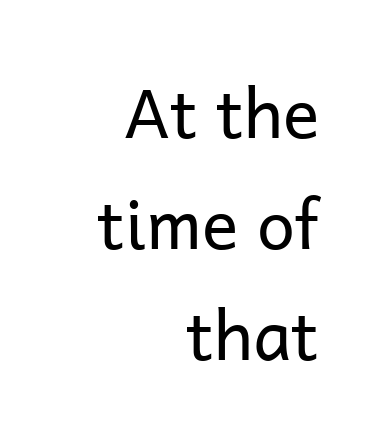
The image shows 68 px regular-weight sans-serif type, upright; set right-aligned, normal line spacing (1.63x), normal letter spacing, not underlined; low stroke contrast and a medium x-height.
